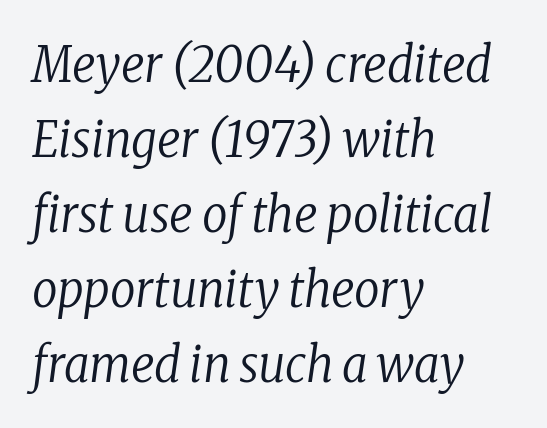
{"serif": "yes", "italic": "yes", "lean": "right", "slant_degrees": 8, "bold": "no", "weight": "regular", "width": "condensed", "stroke_contrast": "low", "x_height": "medium", "monospaced": "no", "underline": "no", "align": "left", "line_spacing": "normal", "line_spacing_ratio": 1.5, "letter_spacing": "normal", "letter_spacing_em": 0.0, "glyph_px": 50}
